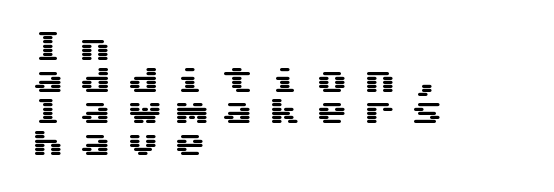
The image shows 32 px wide sans-serif type, upright; set left-aligned, tight line spacing (0.99x), unusually wide letter spacing (+0.48 em), not underlined; medium stroke contrast and a medium x-height.
